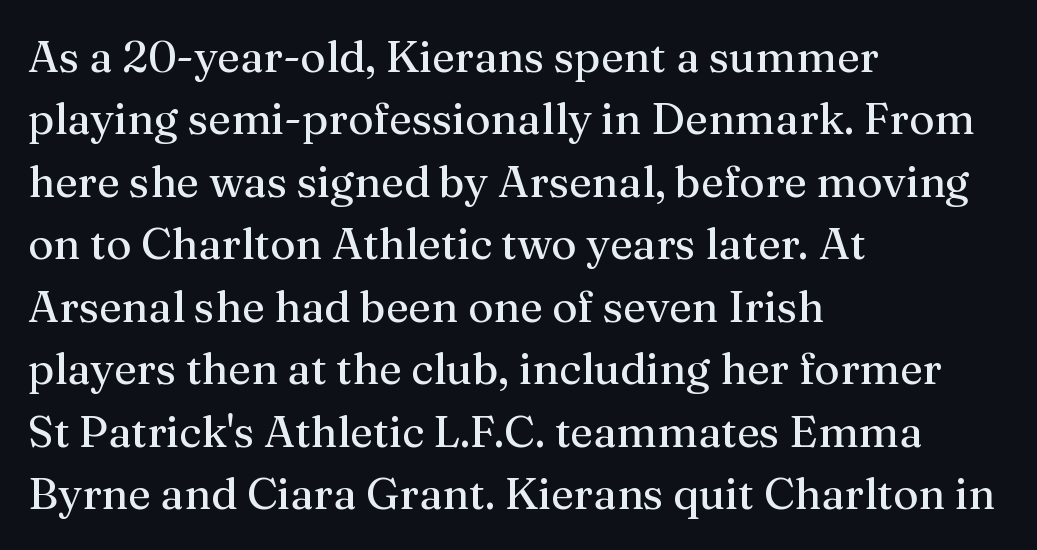
The image shows 44 px regular-weight serif type, upright; set left-aligned, normal line spacing (1.42x), normal letter spacing, not underlined; medium stroke contrast and a medium x-height.
